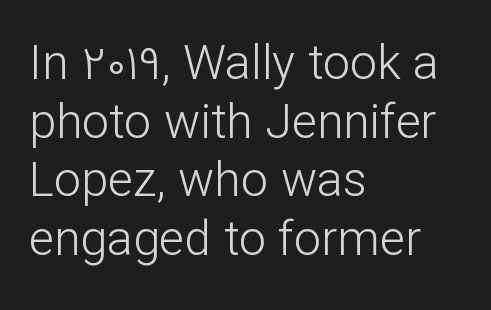
Short note: letters normally spaced. The passage shown is not bold in any degree. Looks like regular typesetting: each glyph gets only the width it needs. A typesetter would label this face a sans.
